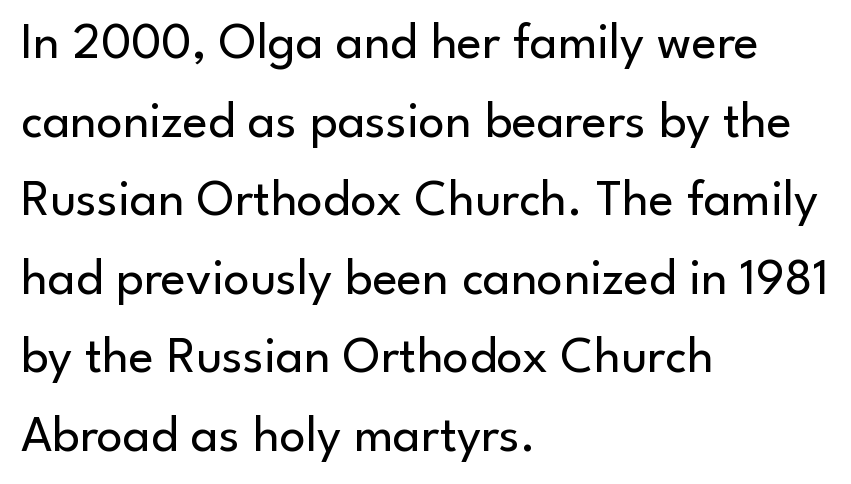
The image shows 52 px regular-weight sans-serif type, upright; set left-aligned, normal line spacing (1.51x), normal letter spacing, not underlined; low stroke contrast and a small x-height.
